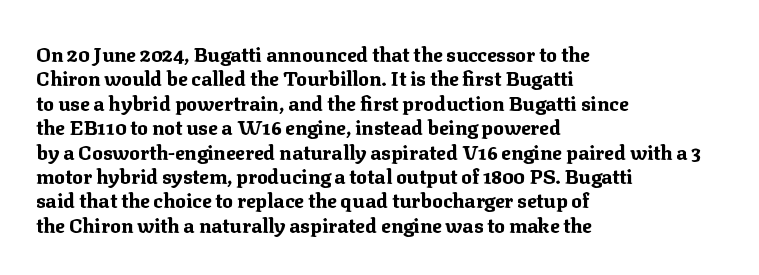
In terms of weight, the rendering is a true, heavy bold. In CSS terms this would be text-align: left. This rendering leaves character spacing at its baseline value. Honestly, there is no underline to notice here at all. The typography opts for an upright posture over an oblique one.
